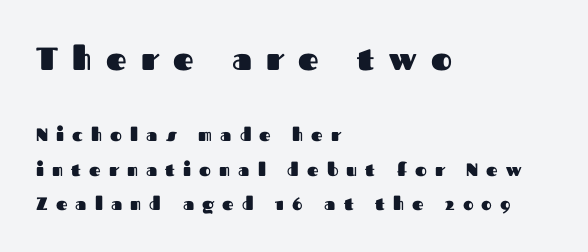
Q: Is the text bold? A: Yes.
Q: Is the text italic (slanted)? A: No, it is upright.
Q: Is the typeface a serif or a sans-serif typeface? A: Sans-serif.
Q: Is the text underlined? A: No.
Q: How is the paragraph aligned? A: Left-aligned.
Q: Is the spacing between letters normal or unusually wide? A: Unusually wide.
Q: Is the spacing between lines tight, normal or loose? A: Loose.
Q: Which block of text is set in a larger size, the first (top) or the second (bottom)? A: The first (top) one.
Q: Width (condensed, normal, or wide)? A: Normal.
Q: Stroke contrast? A: Medium.
Q: x-height? A: Medium.
Q: Monospaced? A: No.
